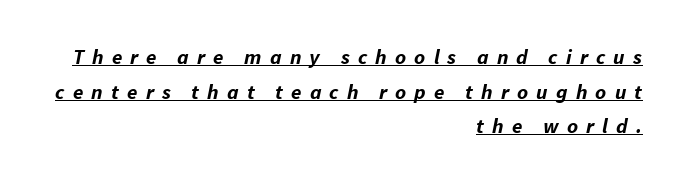
{"italic": "yes", "lean": "right", "slant_degrees": 11, "bold": "yes", "underline": "yes", "align": "right", "line_spacing": "normal", "line_spacing_ratio": 1.65, "letter_spacing": "wide", "letter_spacing_em": 0.39, "glyph_px": 21}
